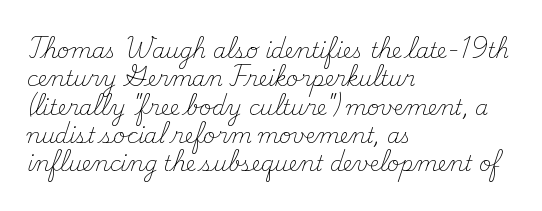
Evenly set lines give the paragraph a standard silhouette. Students, note that the glyphs here touch the page at normal intervals. Typeset ragged right — the left edge is the straight one.
